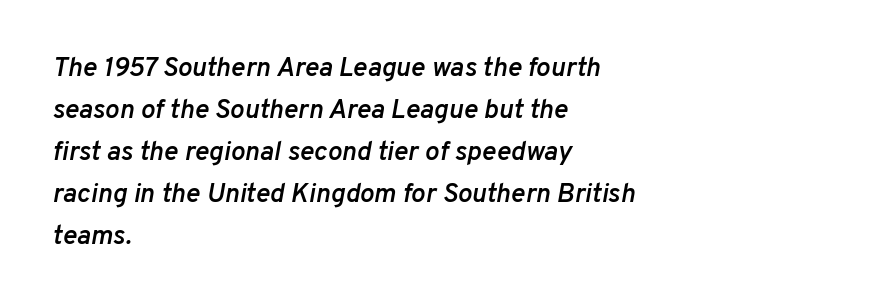
{"italic": "yes", "lean": "right", "slant_degrees": 10, "bold": "semi", "underline": "no", "align": "left", "line_spacing": "normal", "line_spacing_ratio": 1.56, "letter_spacing": "normal", "letter_spacing_em": 0.0, "glyph_px": 27}
